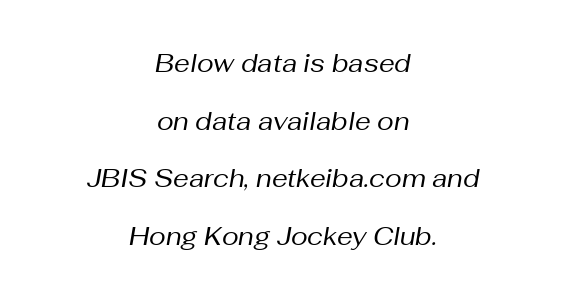
Q: Is the text bold? A: No.
Q: Is the text italic (slanted)? A: Yes, it leans right by about 10 degrees.
Q: Is the text underlined? A: No.
Q: How is the paragraph aligned? A: Centered.
Q: Is the spacing between letters normal or unusually wide? A: Normal.
Q: Is the spacing between lines tight, normal or loose? A: Loose.
